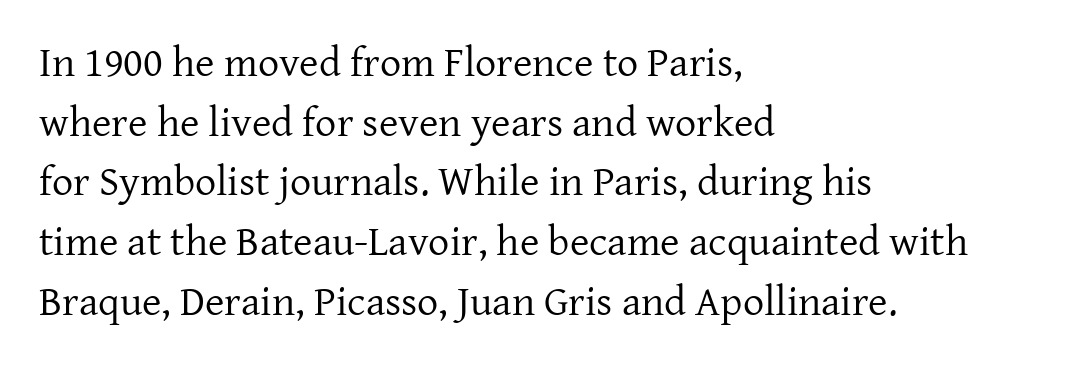
{"serif": "yes", "italic": "no", "bold": "no", "weight": "regular", "width": "normal", "stroke_contrast": "low", "x_height": "medium", "monospaced": "no", "underline": "no", "align": "left", "line_spacing": "normal", "line_spacing_ratio": 1.42, "letter_spacing": "normal", "letter_spacing_em": 0.0, "glyph_px": 42}
